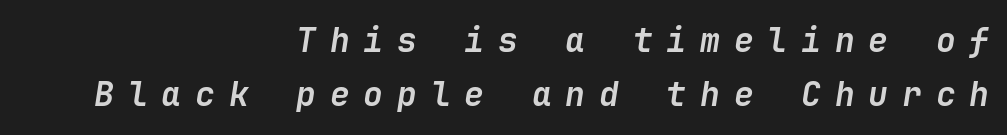
The image shows 33 px semibold type, italic (leaning right); set right-aligned, normal line spacing (1.65x), unusually wide letter spacing (+0.42 em), not underlined; low stroke contrast and a medium x-height.
